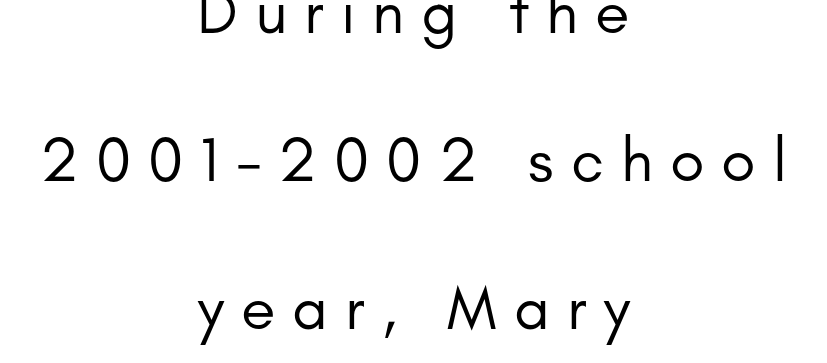
{"serif": "no", "italic": "no", "bold": "no", "weight": "regular", "width": "normal", "stroke_contrast": "low", "x_height": "small", "monospaced": "no", "underline": "no", "align": "center", "line_spacing": "loose", "line_spacing_ratio": 2.35, "letter_spacing": "wide", "letter_spacing_em": 0.27, "glyph_px": 63}
